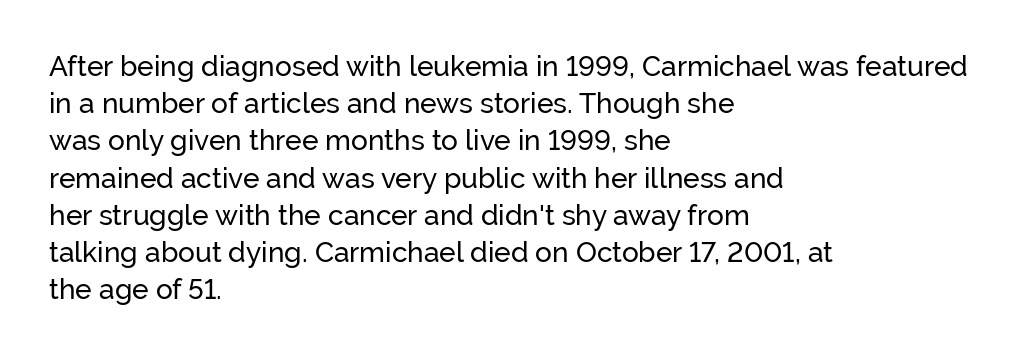
Letterform terminals end flat and unadorned throughout the passage. Upright lettering throughout. A typesetter would call this proportional, since set widths differ per character. Letter spacing: default. The block of text has a typical density, with ordinary space between rows.
